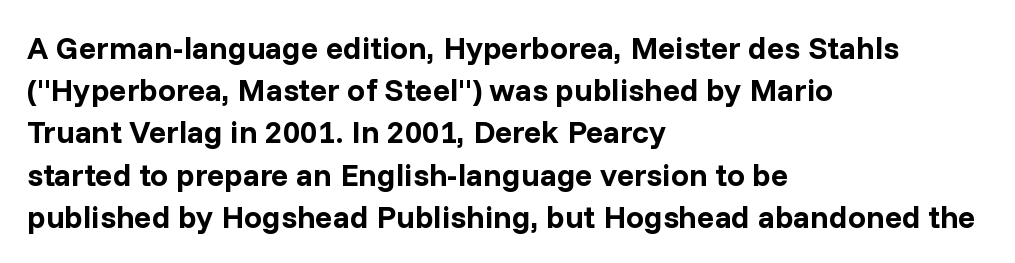
The image shows 32 px bold sans-serif type, upright; set left-aligned, normal line spacing (1.32x), normal letter spacing, not underlined; low stroke contrast and a medium x-height.
